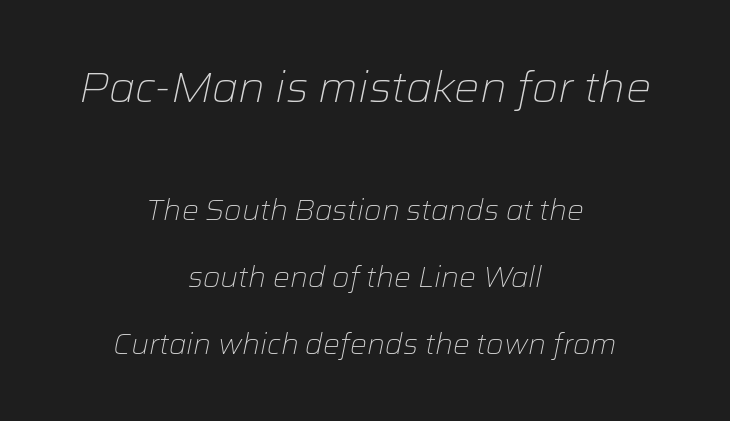
The image shows 42 px light type, italic (leaning right); set centered, loose line spacing (2.39x), normal letter spacing, not underlined; the first (top) block is 1.5x larger; low stroke contrast and a medium x-height.
